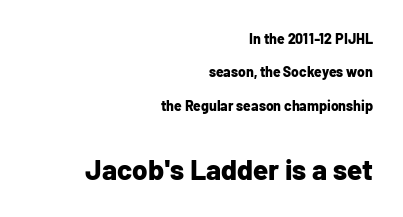
The image shows 28 px bold sans-serif type, upright; set right-aligned, loose line spacing (2.38x), normal letter spacing, not underlined; the second (bottom) block is 2.0x larger; low stroke contrast and a medium x-height.
